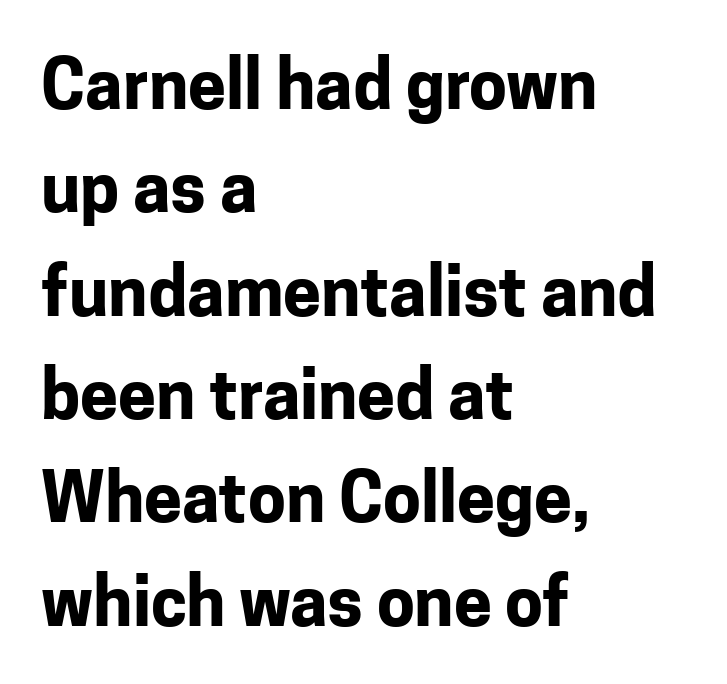
The image shows 68 px bold sans-serif type, upright; set left-aligned, normal line spacing (1.52x), normal letter spacing, not underlined; low stroke contrast and a medium x-height.
